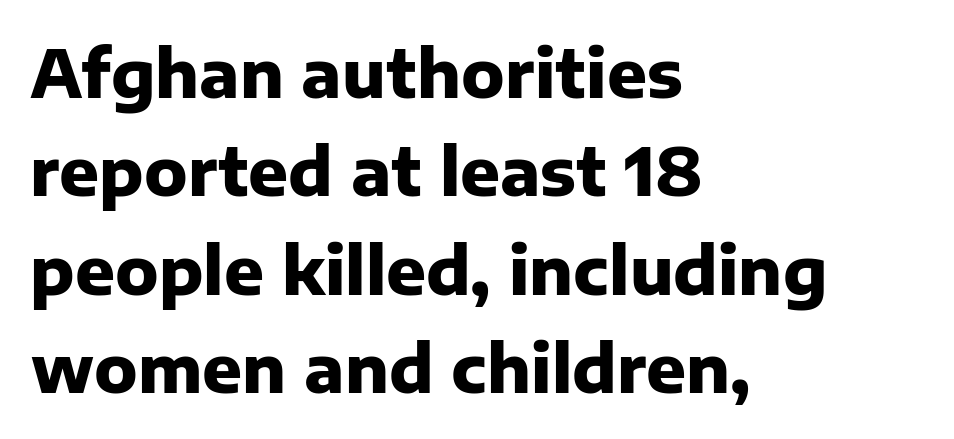
Q: Is the text bold? A: Yes.
Q: Is the text italic (slanted)? A: No, it is upright.
Q: Is the typeface a serif or a sans-serif typeface? A: Sans-serif.
Q: Is the text underlined? A: No.
Q: How is the paragraph aligned? A: Left-aligned.
Q: Is the spacing between letters normal or unusually wide? A: Normal.
Q: Is the spacing between lines tight, normal or loose? A: Normal.
Q: Width (condensed, normal, or wide)? A: Normal.
Q: Stroke contrast? A: Low.
Q: x-height? A: Medium.
Q: Monospaced? A: No.
